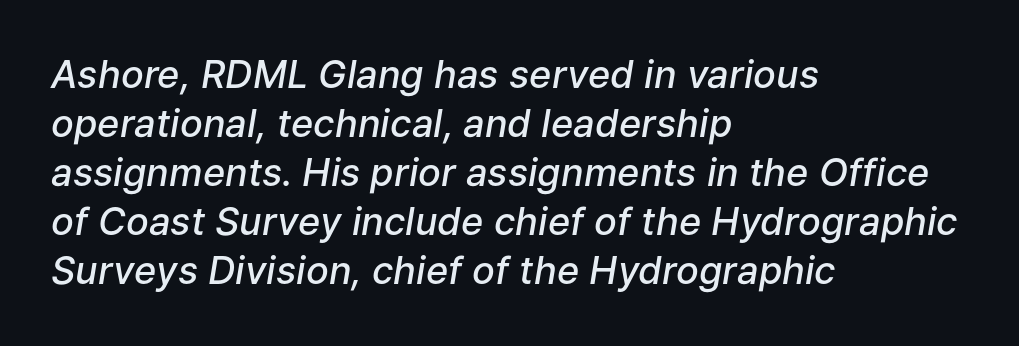
{"italic": "yes", "lean": "right", "slant_degrees": 9, "bold": "semi", "weight": "semibold", "width": "normal", "stroke_contrast": "low", "x_height": "medium", "monospaced": "no", "underline": "no", "align": "left", "line_spacing": "normal", "line_spacing_ratio": 1.29, "letter_spacing": "normal", "letter_spacing_em": 0.0, "glyph_px": 38}
